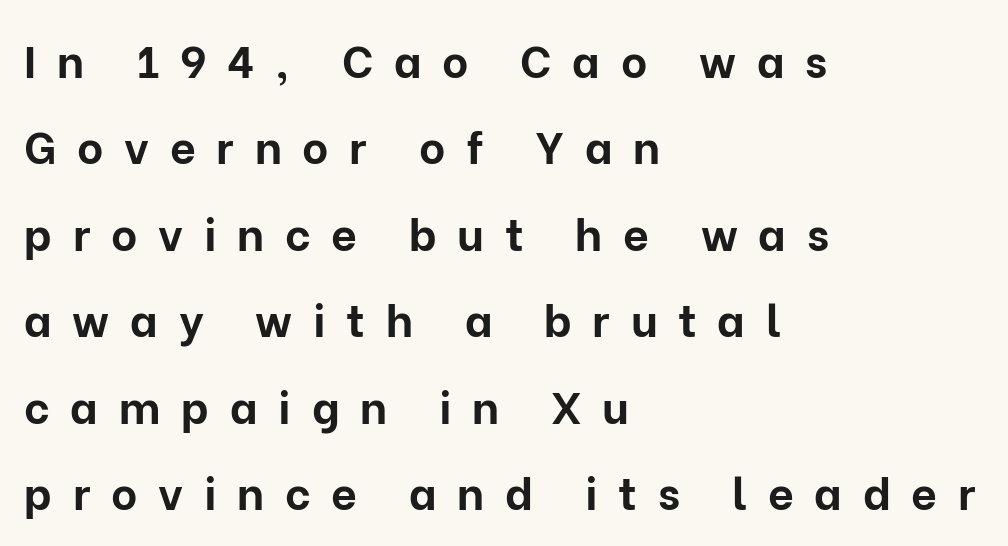
Q: Is the text bold? A: Yes.
Q: Is the text italic (slanted)? A: No, it is upright.
Q: Is the typeface a serif or a sans-serif typeface? A: Sans-serif.
Q: Is the text underlined? A: No.
Q: How is the paragraph aligned? A: Left-aligned.
Q: Is the spacing between letters normal or unusually wide? A: Unusually wide.
Q: Is the spacing between lines tight, normal or loose? A: Loose.
Q: Width (condensed, normal, or wide)? A: Normal.
Q: Stroke contrast? A: Low.
Q: x-height? A: Medium.
Q: Monospaced? A: No.
